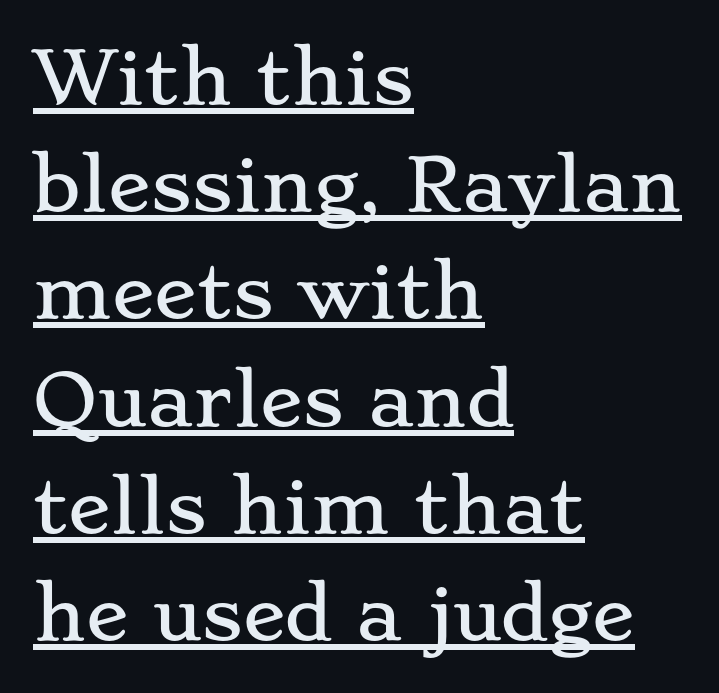
Q: Is the text italic (slanted)? A: No, it is upright.
Q: Is the typeface a serif or a sans-serif typeface? A: Serif.
Q: Is the text underlined? A: Yes.
Q: How is the paragraph aligned? A: Left-aligned.
Q: Is the spacing between letters normal or unusually wide? A: Normal.
Q: Is the spacing between lines tight, normal or loose? A: Normal.
Q: Width (condensed, normal, or wide)? A: Wide.
Q: Stroke contrast? A: Low.
Q: x-height? A: Small.
Q: Monospaced? A: No.
